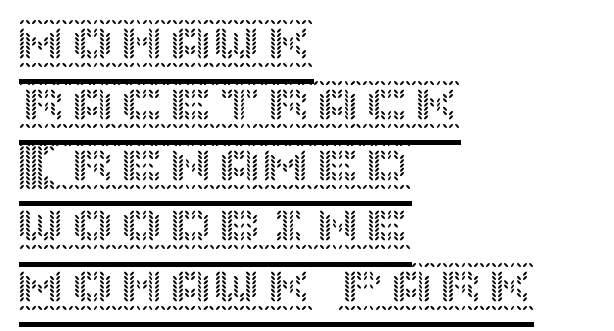
The text block is weighted toward the left margin, trailing off unevenly rightward. Students, observe the line beneath the letters — that is underlining. Nope, not italic — everything's standing straight. Tracking here is standard; glyphs follow each other at the usual distance.
